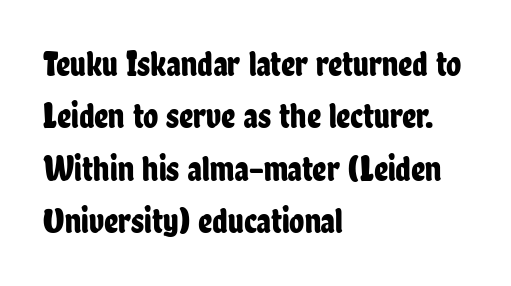
Q: Is the text italic (slanted)? A: No, it is upright.
Q: Is the typeface a serif or a sans-serif typeface? A: Sans-serif.
Q: Is the text underlined? A: No.
Q: How is the paragraph aligned? A: Left-aligned.
Q: Is the spacing between letters normal or unusually wide? A: Normal.
Q: Is the spacing between lines tight, normal or loose? A: Normal.
Q: Width (condensed, normal, or wide)? A: Condensed.
Q: Stroke contrast? A: Low.
Q: x-height? A: Medium.
Q: Monospaced? A: No.
